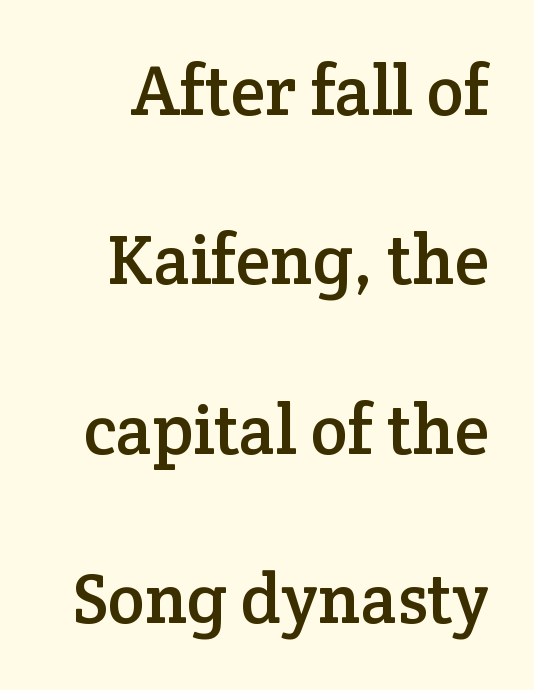
Characters remain perfectly vertical along every line. Clear beneath every line of the passage. One glance says open: line gaps are wider than usual. A typesetter would call this proportional, since set widths differ per character. The line texture is even and compact thanks to regular tracking.
